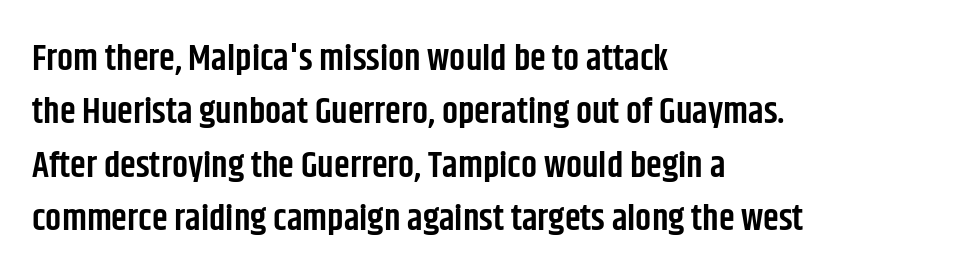
Q: Is the text bold? A: Semi-bold.
Q: Is the text italic (slanted)? A: No, it is upright.
Q: Is the typeface a serif or a sans-serif typeface? A: Sans-serif.
Q: Is the text underlined? A: No.
Q: How is the paragraph aligned? A: Left-aligned.
Q: Is the spacing between letters normal or unusually wide? A: Normal.
Q: Is the spacing between lines tight, normal or loose? A: Normal.
Q: Width (condensed, normal, or wide)? A: Condensed.
Q: Stroke contrast? A: Low.
Q: x-height? A: Large.
Q: Monospaced? A: No.
